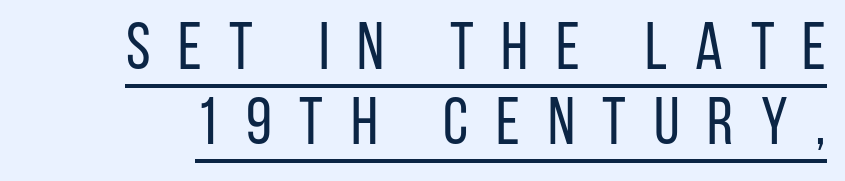
The image shows 66 px regular-weight, condensed sans-serif type, upright; set tight line spacing (1.14x), unusually wide letter spacing (+0.42 em), underlined; low stroke contrast and a large x-height.
